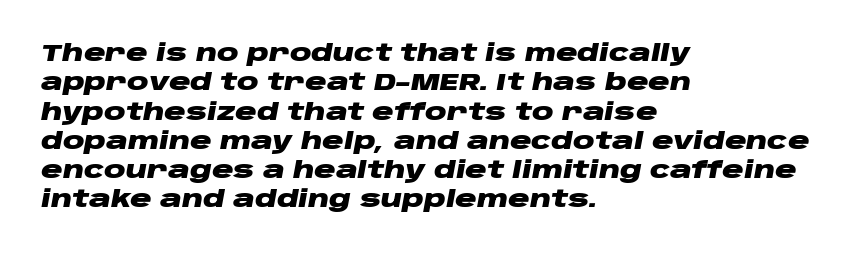
Slanted lettering throughout. Does extra space separate the letters? No, they use regular spacing. Is the block centered? No — it sits flush against the left margin. Nobody drew a line under any word here. Does the weight exceed regular? Yes, all the way to bold.
